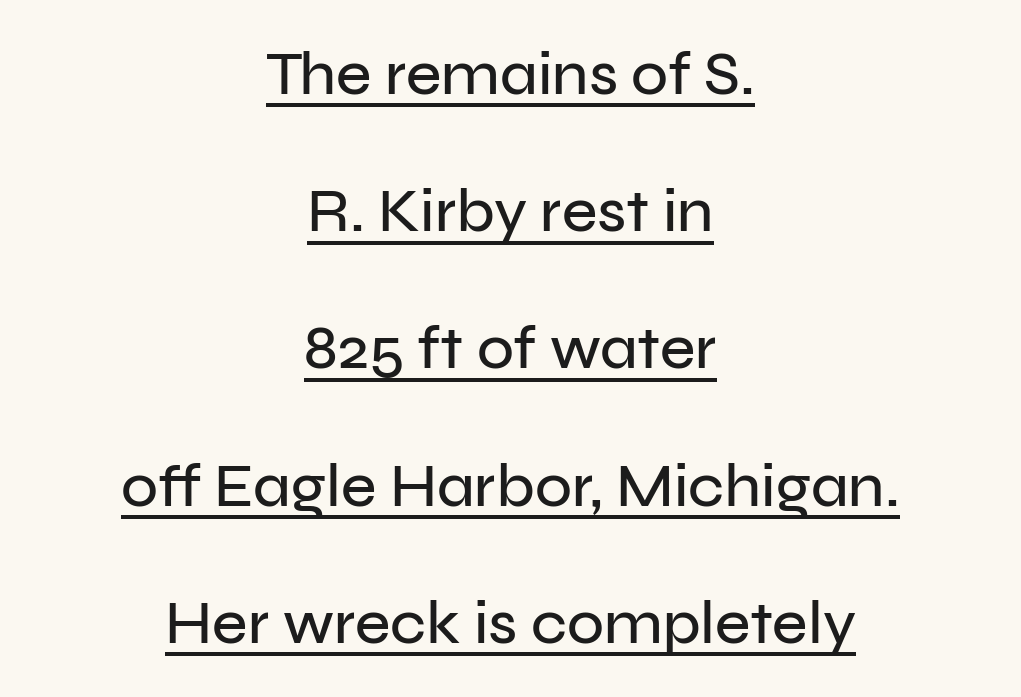
Q: Is the text italic (slanted)? A: No, it is upright.
Q: Is the typeface a serif or a sans-serif typeface? A: Sans-serif.
Q: Is the text underlined? A: Yes.
Q: How is the paragraph aligned? A: Centered.
Q: Is the spacing between letters normal or unusually wide? A: Normal.
Q: Is the spacing between lines tight, normal or loose? A: Loose.
Q: Width (condensed, normal, or wide)? A: Normal.
Q: Stroke contrast? A: Low.
Q: x-height? A: Medium.
Q: Monospaced? A: No.
